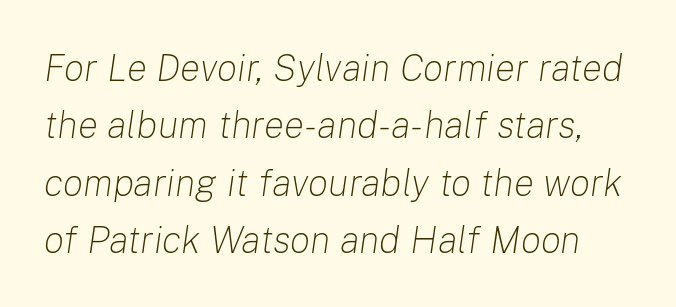
The image shows 38 px light type, italic (leaning right); set normal line spacing (1.51x), normal letter spacing, not underlined; low stroke contrast and a medium x-height.
